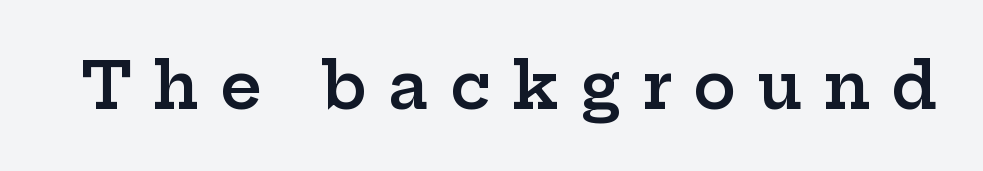
The letterforms stand isolated, each surrounded by extra space. Serifs: yes, visible at the terminals of the letterforms. Looks like regular typesetting: each glyph gets only the width it needs. The font's upright variant was chosen for this text. Rule under the text: the space is simply empty. Firm but not heavy-handed strokes: this text is semibold.
